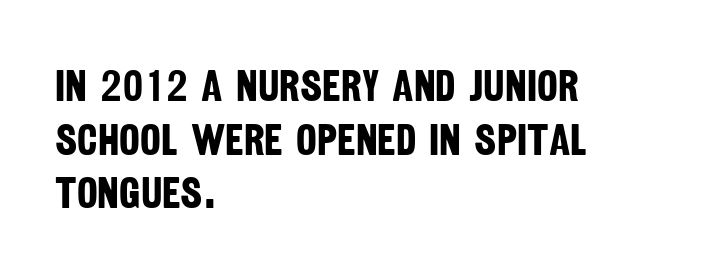
The face used here is proportionally spaced, like ordinary book or web type. Students, this is bold: see how much ink each stroke carries. Only glyphs here, with clear space below each row. Casual observation: everything's shoved over to the left.
